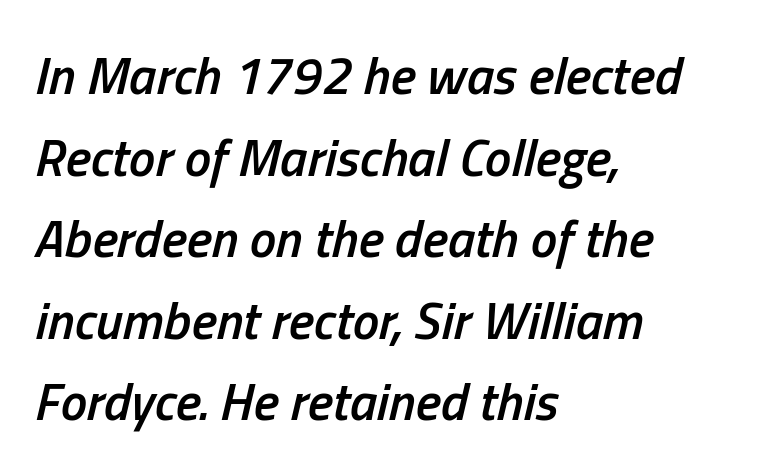
Vertically, the passage feels balanced, rows spaced as you'd expect. Observe the lean: these are italic letterforms. The passage shown is not underscored anywhere. Looks like regular typesetting: each glyph gets only the width it needs. Each line starts at the same left margin while the right side varies. Standard letterfit; no display-style spreading of the glyphs.
